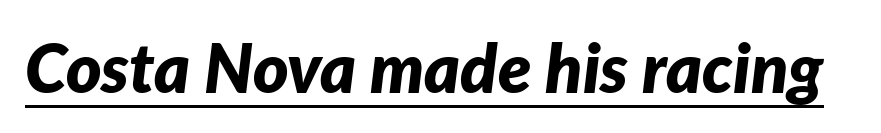
The passage shown leans; its letterforms are oblique. Nothing unusual about the tracking: characters are spaced as the font intends. Has an underline been added? It has. This is heavy type, rendered in bold.
